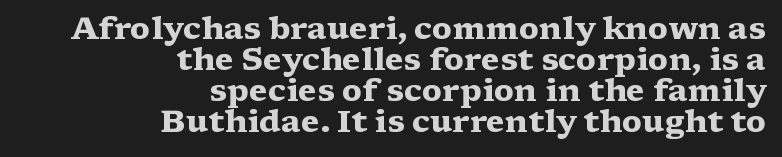
{"serif": "yes", "italic": "no", "bold": "yes", "weight": "heavy", "width": "wide", "stroke_contrast": "medium", "x_height": "medium", "monospaced": "no", "underline": "no", "align": "right", "line_spacing": "tight", "line_spacing_ratio": 1.0, "letter_spacing": "normal", "letter_spacing_em": 0.0, "glyph_px": 31}
